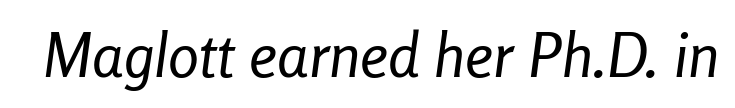
Q: Is the text bold? A: No.
Q: Is the text italic (slanted)? A: Yes, it leans right by about 8 degrees.
Q: Is the text underlined? A: No.
Q: Is the spacing between letters normal or unusually wide? A: Normal.
Q: Width (condensed, normal, or wide)? A: Condensed.
Q: Stroke contrast? A: Low.
Q: x-height? A: Medium.
Q: Monospaced? A: No.
